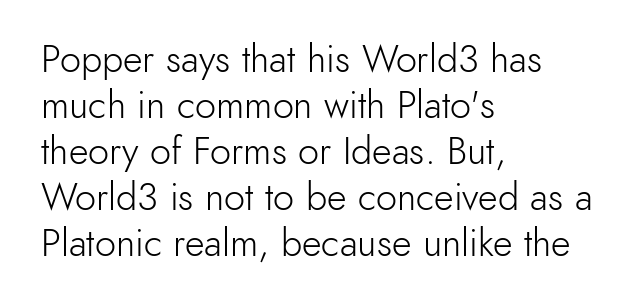
{"serif": "no", "italic": "no", "bold": "no", "weight": "light", "width": "normal", "x_height": "small", "monospaced": "no", "underline": "no", "align": "left", "line_spacing_ratio": 1.21, "letter_spacing": "normal", "letter_spacing_em": 0.0, "glyph_px": 38}
